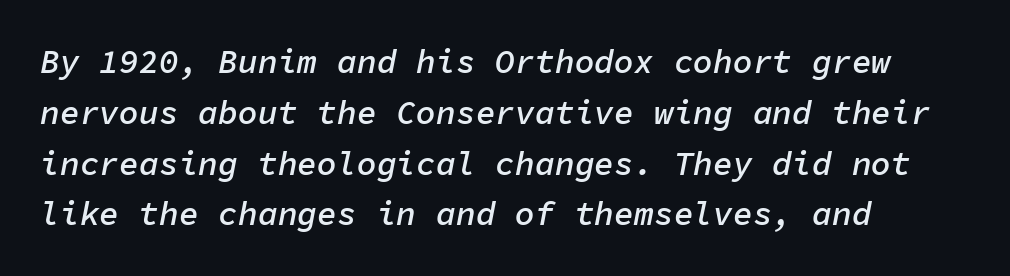
The image shows 33 px semibold type, italic (leaning right), monospaced; set left-aligned, normal line spacing (1.54x), normal letter spacing, not underlined; low stroke contrast and a medium x-height.
